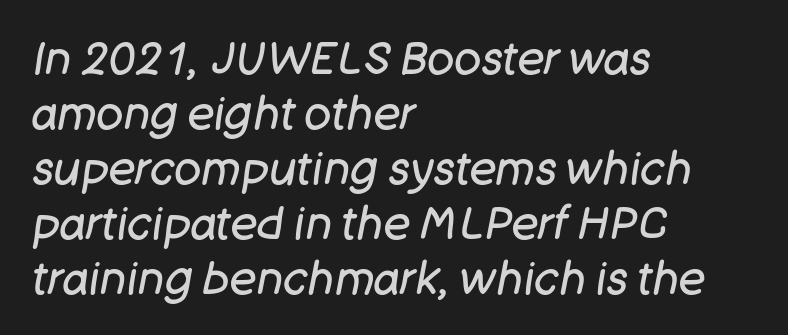
The typesetter chose a ragged-right arrangement here. Emphasis-style slanted type is in use. Nothing unusual about the tracking: characters are spaced as the font intends. Descenders hang freely into open space.
